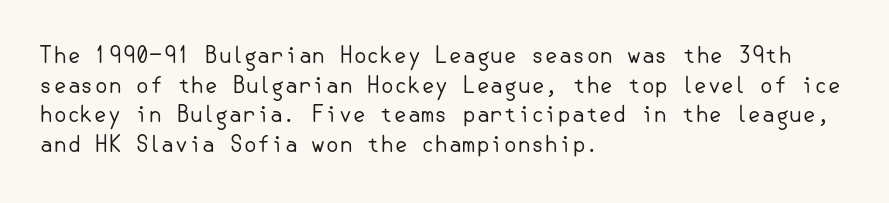
Unmarked baselines from the first word to the last. The designer left line spacing at the default. The rendering anchors every line to the left-hand side. The gaps between neighbouring characters are ordinary and unremarkable. The type sits square on the baseline with zero lean.
